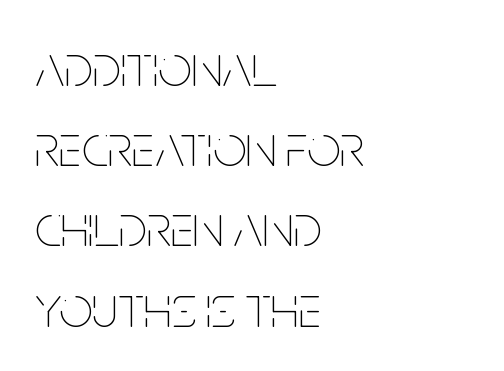
{"italic": "no", "bold": "no", "weight": "thin", "width": "condensed", "stroke_contrast": "low", "x_height": "large", "monospaced": "no", "underline": "no", "align": "left", "line_spacing": "normal", "line_spacing_ratio": 1.36, "letter_spacing": "normal", "letter_spacing_em": 0.0, "glyph_px": 59}
